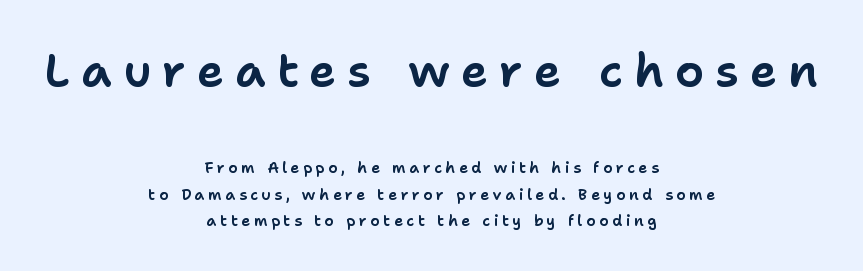
{"serif": "no", "italic": "no", "width": "normal", "stroke_contrast": "low", "x_height": "medium", "monospaced": "no", "underline": "no", "align": "center", "line_spacing_ratio": 1.75, "letter_spacing": "wide", "letter_spacing_em": 0.24, "larger_block": "first", "size_ratio": 3.07, "glyph_px": 46}
